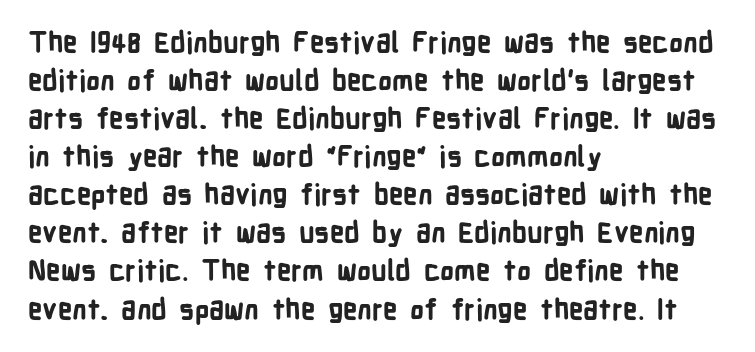
In terms of posture, this sample is upright. Summary of weight: heavy, a full bold. Baseline-to-baseline distance is the conventional proportion of letter height. Just letters on the line, the space beneath them empty. Letter spacing: default.
